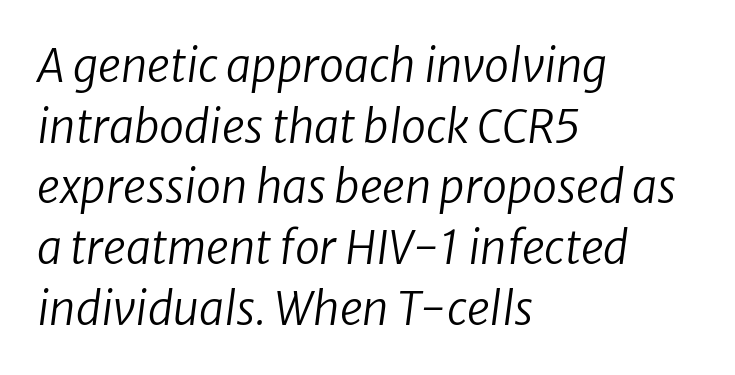
Q: Is the text bold? A: No.
Q: Is the typeface a serif or a sans-serif typeface? A: Sans-serif.
Q: Is the text underlined? A: No.
Q: How is the paragraph aligned? A: Left-aligned.
Q: Is the spacing between letters normal or unusually wide? A: Normal.
Q: Is the spacing between lines tight, normal or loose? A: Normal.
Q: Width (condensed, normal, or wide)? A: Normal.
Q: Stroke contrast? A: Low.
Q: x-height? A: Medium.
Q: Monospaced? A: No.
